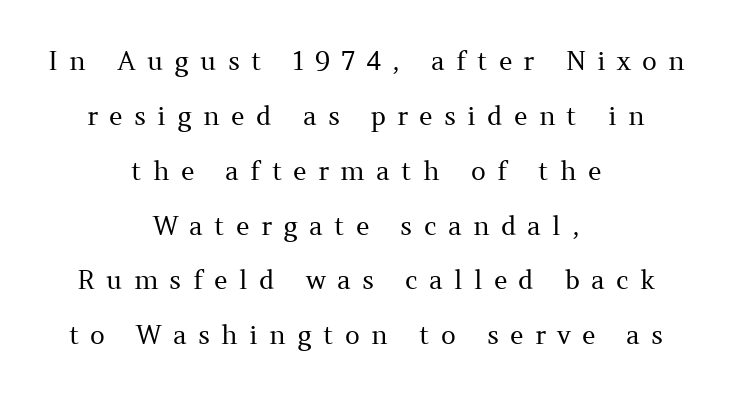
Q: Is the text bold? A: No.
Q: Is the text italic (slanted)? A: No, it is upright.
Q: Is the text underlined? A: No.
Q: How is the paragraph aligned? A: Centered.
Q: Is the spacing between letters normal or unusually wide? A: Unusually wide.
Q: Is the spacing between lines tight, normal or loose? A: Loose.
